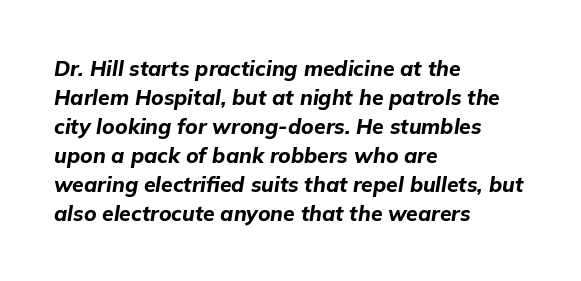
The image shows 21 px bold type, italic (leaning right); set left-aligned, normal line spacing (1.38x), normal letter spacing, not underlined.
